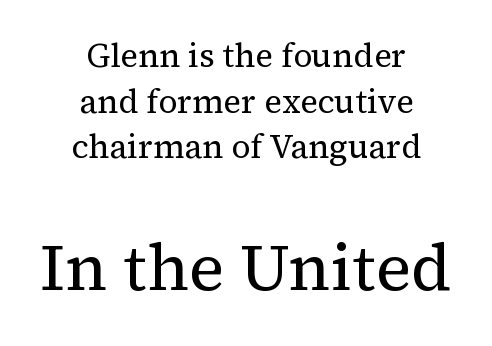
Q: Is the text bold? A: No.
Q: Is the text italic (slanted)? A: No, it is upright.
Q: Is the typeface a serif or a sans-serif typeface? A: Serif.
Q: Is the text underlined? A: No.
Q: How is the paragraph aligned? A: Centered.
Q: Is the spacing between letters normal or unusually wide? A: Normal.
Q: Is the spacing between lines tight, normal or loose? A: Normal.
Q: Which block of text is set in a larger size, the first (top) or the second (bottom)? A: The second (bottom) one.
Q: Width (condensed, normal, or wide)? A: Normal.
Q: Stroke contrast? A: Medium.
Q: x-height? A: Medium.
Q: Monospaced? A: No.
